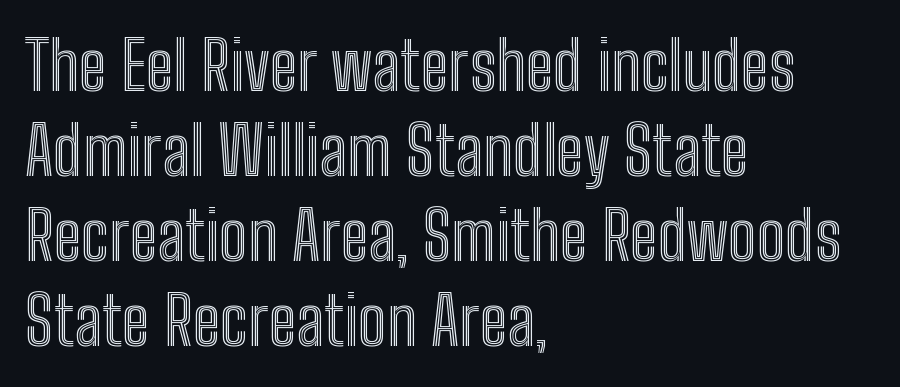
Line spacing here is normal. Check under the words: just untouched page. Quick note: not italic, upright. The tracking reads as untouched default to a designer's eye. Every row of glyphs begins at an identical x-position on the left. Note the varied advance widths — an 'i' is clearly narrower than an 'm'.
